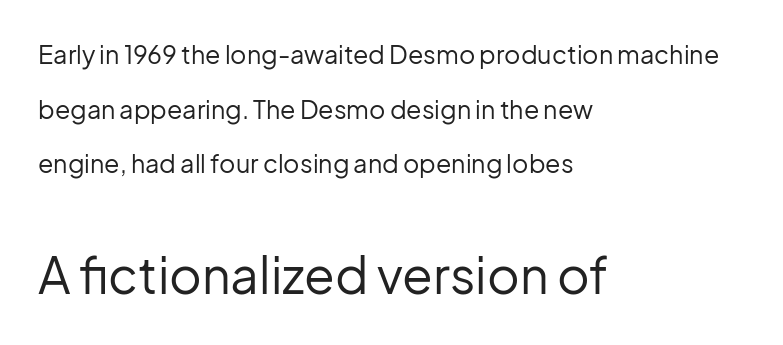
Q: Is the text bold? A: No.
Q: Is the text italic (slanted)? A: No, it is upright.
Q: Is the typeface a serif or a sans-serif typeface? A: Sans-serif.
Q: Is the text underlined? A: No.
Q: How is the paragraph aligned? A: Left-aligned.
Q: Is the spacing between letters normal or unusually wide? A: Normal.
Q: Is the spacing between lines tight, normal or loose? A: Loose.
Q: Which block of text is set in a larger size, the first (top) or the second (bottom)? A: The second (bottom) one.
Q: Width (condensed, normal, or wide)? A: Normal.
Q: Stroke contrast? A: Low.
Q: x-height? A: Medium.
Q: Monospaced? A: No.
